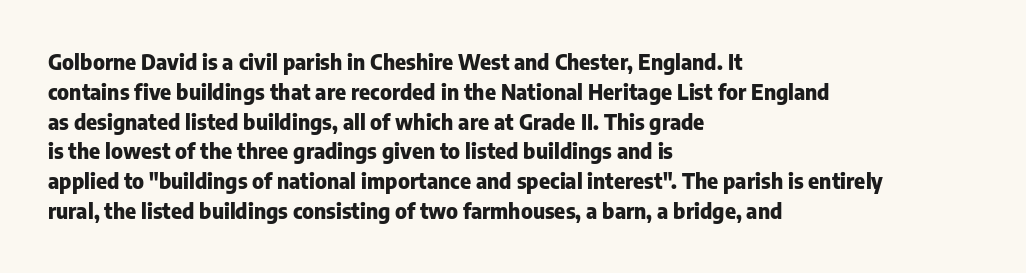
{"italic": "no", "bold": "yes", "underline": "no", "align": "left", "line_spacing": "normal", "line_spacing_ratio": 1.42, "letter_spacing": "normal", "letter_spacing_em": 0.0, "glyph_px": 21}
